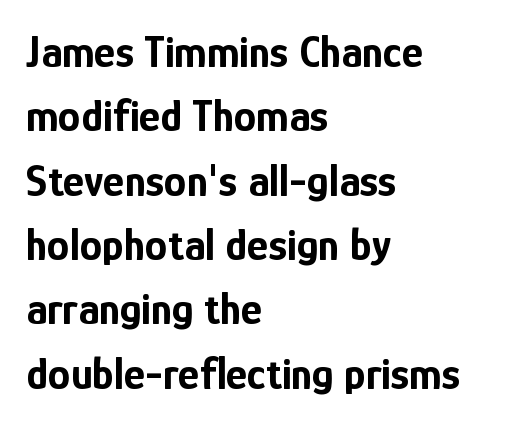
The image shows 45 px bold, condensed sans-serif type, upright; set left-aligned, normal line spacing (1.43x), normal letter spacing, not underlined; low stroke contrast and a medium x-height.
